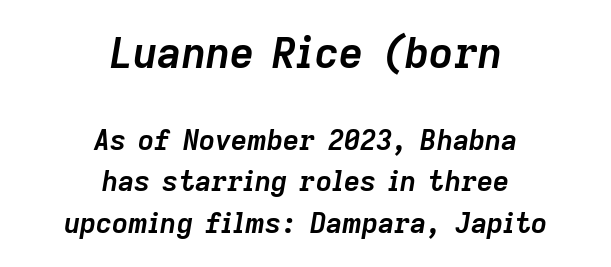
The image shows 42 px semibold type, italic (leaning right); set centered, normal line spacing (1.48x), normal letter spacing, not underlined; the first (top) block is 1.5x larger; low stroke contrast and a medium x-height.
